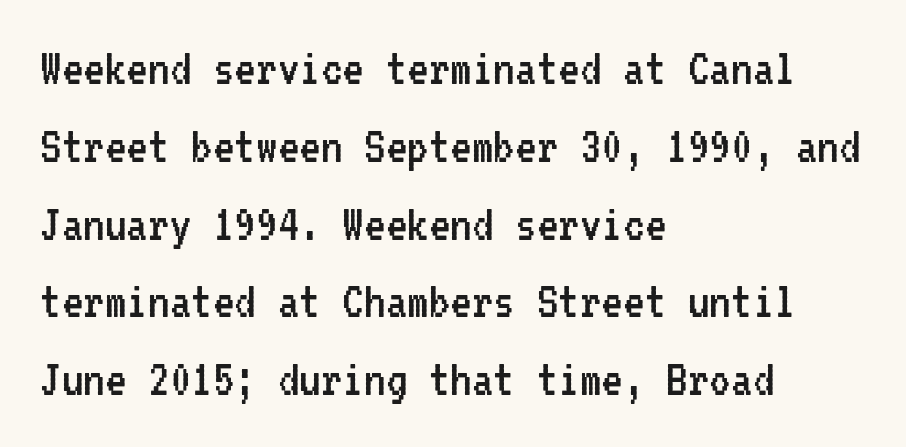
Each line starts at the same left margin while the right side varies. You can tell it's not italic because the verticals are truly vertical. Observe the ordinary spacing: letters are neighbours, not strangers. The passage shown is not underscored anywhere. Unlike a traditional serif, this face leaves its strokes unadorned. Summary of vertical rhythm: regular, with standard interline spacing.
